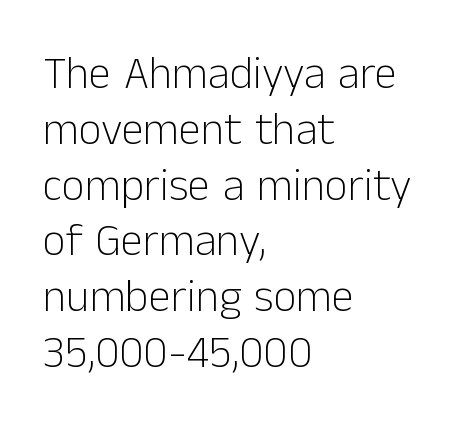
{"serif": "no", "italic": "no", "bold": "no", "weight": "light", "width": "normal", "stroke_contrast": "low", "x_height": "medium", "monospaced": "no", "underline": "no", "align": "left", "line_spacing_ratio": 1.24, "letter_spacing": "normal", "letter_spacing_em": 0.0, "glyph_px": 45}
